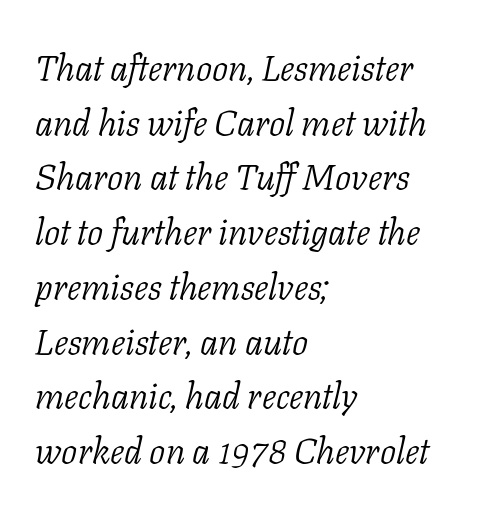
{"serif": "yes", "italic": "yes", "lean": "right", "slant_degrees": 11, "bold": "no", "weight": "light", "width": "normal", "stroke_contrast": "low", "x_height": "medium", "monospaced": "no", "underline": "no", "align": "left", "line_spacing": "normal", "line_spacing_ratio": 1.52, "letter_spacing": "normal", "letter_spacing_em": 0.0, "glyph_px": 36}
